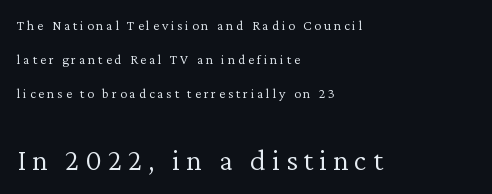
The lower block of text is set noticeably larger than the block above it. To sum up the face: it has serifs. Reading down the block, your eye returns to a fixed left position each line. The rendering uses natural spacing where letterforms have individual widths. Here the glyphs are tracked loosely, breaking word shapes into spaced letters. Quick note: not italic, upright.
